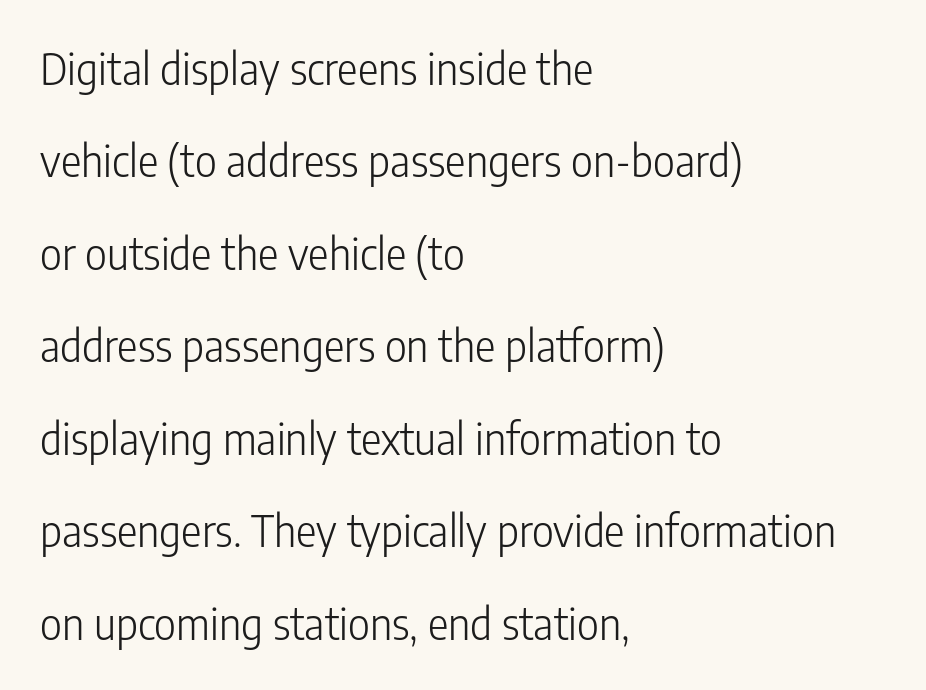
Unlike italic type, these characters show no tilt at all. This rendering uses left alignment, leaving the right contour irregular. The foot of each line stays bare and open. The rendering uses a large line-height, opening up the rows. Are there feet on the stems? There aren't — it's a sans.
